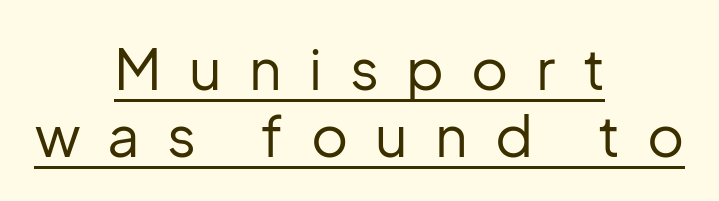
Q: Is the text bold? A: No.
Q: Is the text italic (slanted)? A: No, it is upright.
Q: Is the typeface a serif or a sans-serif typeface? A: Sans-serif.
Q: Is the text underlined? A: Yes.
Q: How is the paragraph aligned? A: Centered.
Q: Is the spacing between letters normal or unusually wide? A: Unusually wide.
Q: Width (condensed, normal, or wide)? A: Normal.
Q: Stroke contrast? A: Low.
Q: x-height? A: Medium.
Q: Monospaced? A: No.
